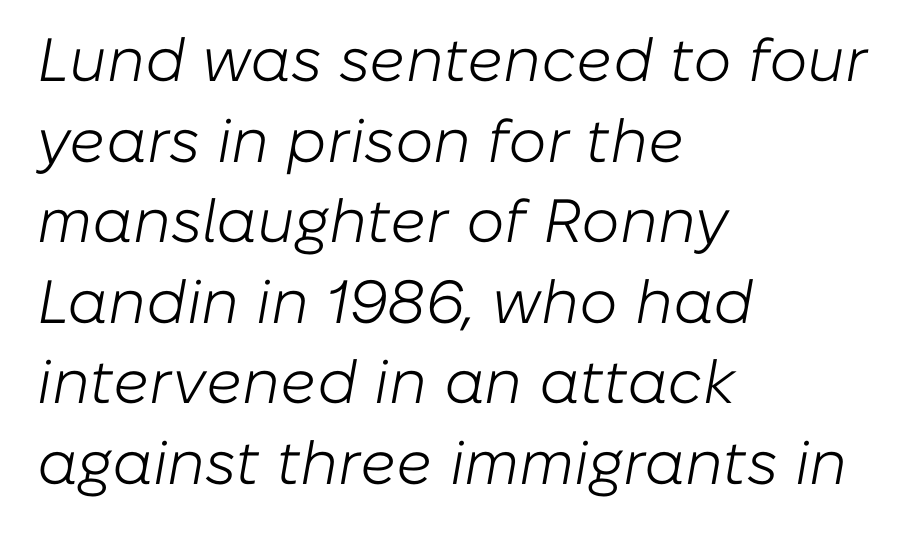
The line-height multiplier appears to be the usual default. Here the designer chose a conventional face with non-uniform glyph widths. In CSS terms this would be text-align: left. The axis of the letterforms is tilted away from vertical.
